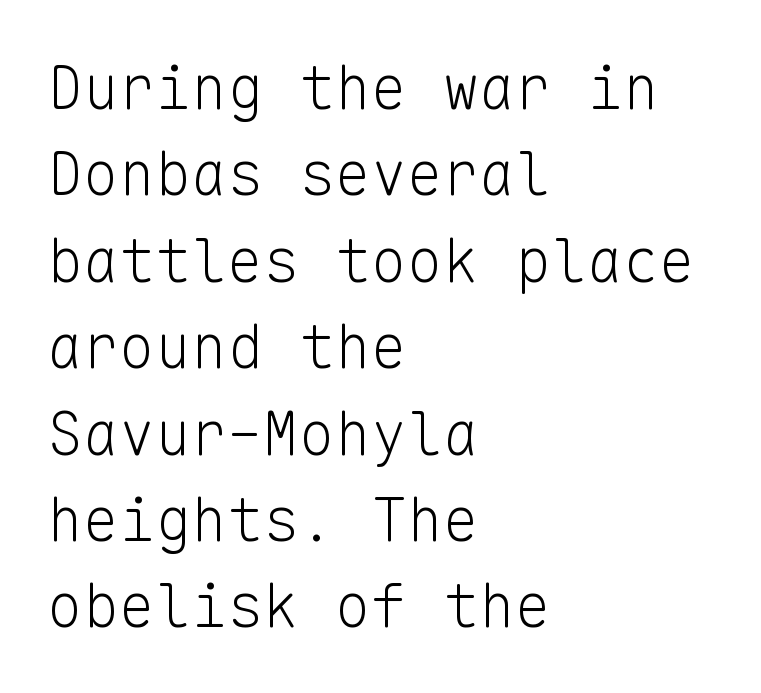
There is no visible air inserted between adjacent glyphs. The rendering uses typewriter-style spacing with identical character cells. These lines are composed in type without serifs. Rule under the text: the space is simply empty. The leading is moderate, giving the passage an even texture. The font is comparable to plain body text, perhaps lighter.
